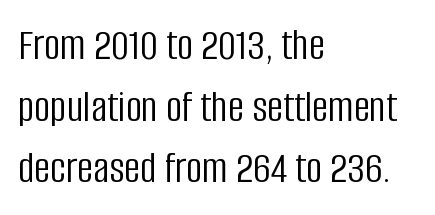
The image shows 45 px light, condensed sans-serif type, upright; set left-aligned, normal line spacing (1.37x), normal letter spacing, not underlined; low stroke contrast and a large x-height.
